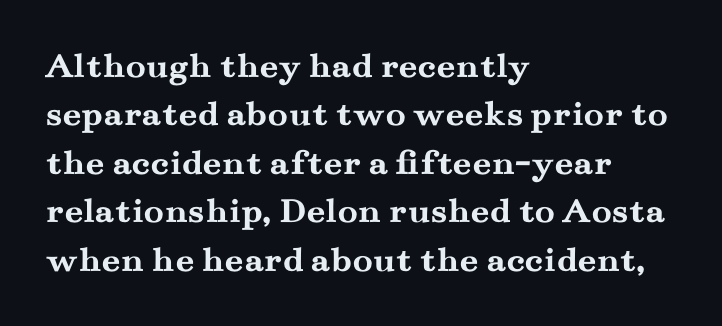
{"serif": "yes", "italic": "no", "bold": "yes", "weight": "semibold", "width": "wide", "stroke_contrast": "medium", "x_height": "small", "monospaced": "no", "underline": "no", "align": "left", "line_spacing": "normal", "line_spacing_ratio": 1.31, "letter_spacing": "normal", "letter_spacing_em": 0.0, "glyph_px": 37}
